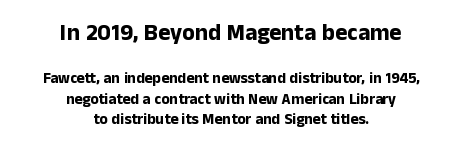
Q: Is the text bold? A: Yes.
Q: Is the text italic (slanted)? A: No, it is upright.
Q: Is the text underlined? A: No.
Q: How is the paragraph aligned? A: Centered.
Q: Is the spacing between letters normal or unusually wide? A: Normal.
Q: Is the spacing between lines tight, normal or loose? A: Normal.
Q: Which block of text is set in a larger size, the first (top) or the second (bottom)? A: The first (top) one.
